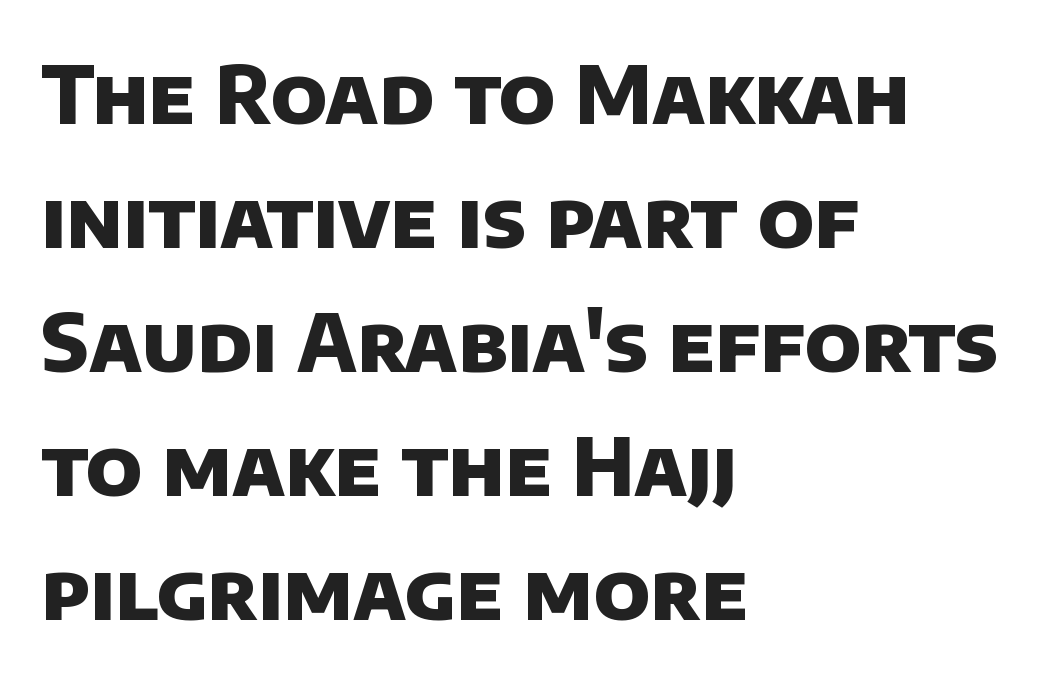
The image shows 80 px heavy sans-serif type; set left-aligned, normal line spacing (1.55x), normal letter spacing, not underlined; low stroke contrast and a large x-height.
